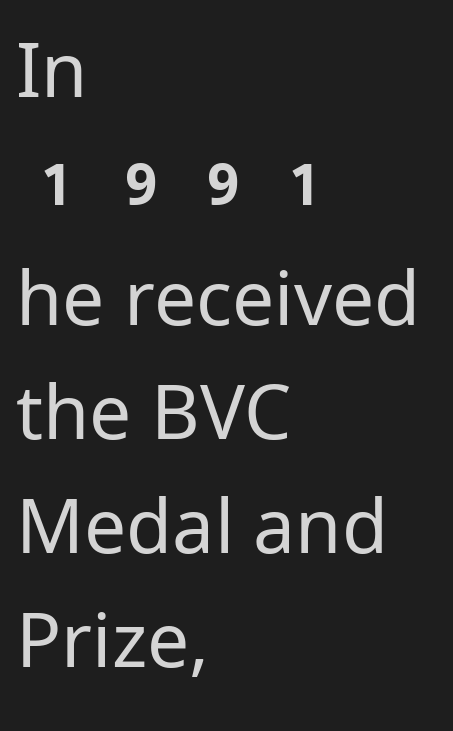
A typesetter would call this proportional, since set widths differ per character. You can tell from the bare stems that sans-serif type was used. Vertical spacing — default. Counters stay open thanks to moderate or lighter strokes.
